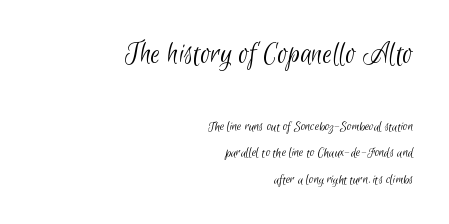
The image shows 31 px light, condensed sans-serif type; set right-aligned, line spacing 1.86x, normal letter spacing, not underlined; the first (top) block is 2.21x larger; low stroke contrast and a small x-height.
